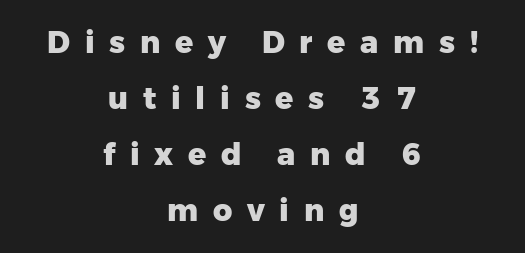
Q: Is the text bold? A: Yes.
Q: Is the text italic (slanted)? A: No, it is upright.
Q: Is the typeface a serif or a sans-serif typeface? A: Sans-serif.
Q: Is the text underlined? A: No.
Q: How is the paragraph aligned? A: Centered.
Q: Is the spacing between letters normal or unusually wide? A: Unusually wide.
Q: Width (condensed, normal, or wide)? A: Normal.
Q: Stroke contrast? A: Low.
Q: x-height? A: Medium.
Q: Monospaced? A: No.
